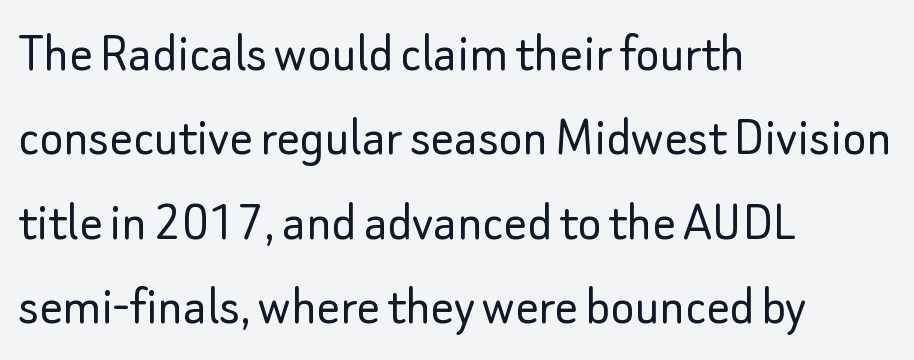
{"serif": "no", "italic": "no", "bold": "no", "weight": "light", "width": "normal", "stroke_contrast": "low", "x_height": "small", "monospaced": "no", "underline": "no", "align": "left", "line_spacing": "normal", "line_spacing_ratio": 1.48, "letter_spacing": "normal", "letter_spacing_em": 0.0, "glyph_px": 57}
